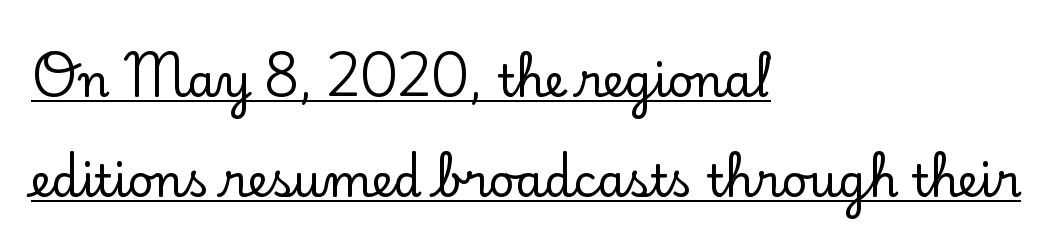
{"serif": "yes", "italic": "no", "width": "normal", "stroke_contrast": "low", "x_height": "small", "monospaced": "no", "underline": "yes", "align": "left", "line_spacing": "loose", "line_spacing_ratio": 2.22, "letter_spacing": "normal", "letter_spacing_em": 0.0, "glyph_px": 45}
